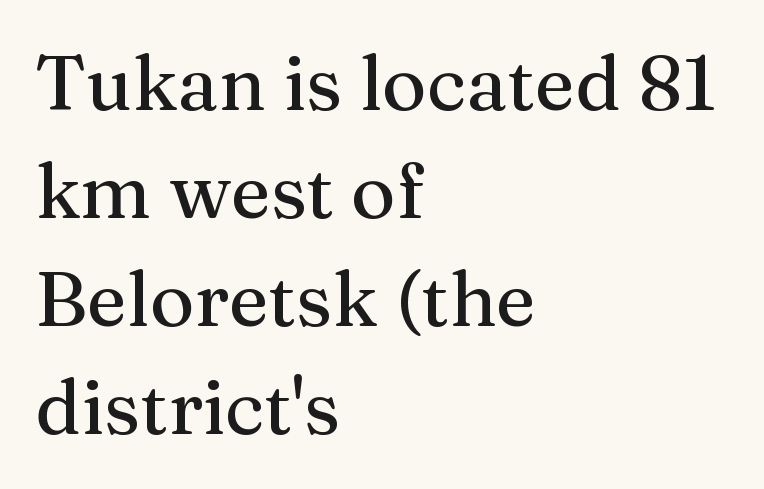
Q: Is the text italic (slanted)? A: No, it is upright.
Q: Is the typeface a serif or a sans-serif typeface? A: Serif.
Q: Is the text underlined? A: No.
Q: How is the paragraph aligned? A: Left-aligned.
Q: Is the spacing between letters normal or unusually wide? A: Normal.
Q: Is the spacing between lines tight, normal or loose? A: Normal.
Q: Width (condensed, normal, or wide)? A: Normal.
Q: Stroke contrast? A: Medium.
Q: x-height? A: Medium.
Q: Monospaced? A: No.
